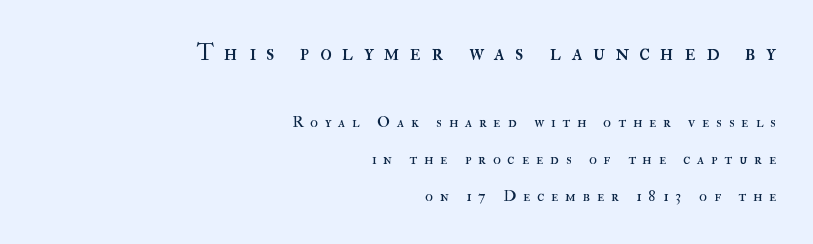
Notice the wide empty band between every row — that's loose leading. Whoever set this made the first block the dominant, larger element. The cut favours lightness, reaching ordinary text weight at its darkest. All the whitespace from short lines collects on the left.
